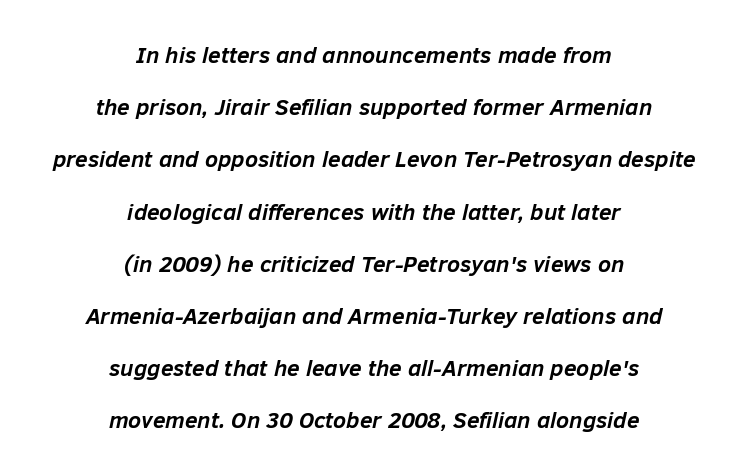
{"italic": "yes", "lean": "right", "slant_degrees": 12, "bold": "yes", "underline": "no", "align": "center", "line_spacing": "loose", "line_spacing_ratio": 2.27, "letter_spacing": "normal", "letter_spacing_em": 0.0, "glyph_px": 23}
